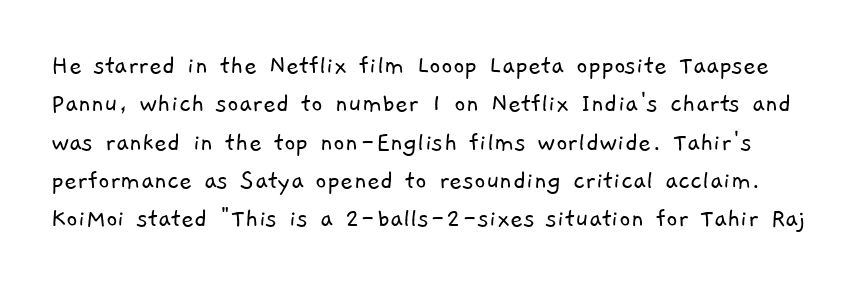
The image shows 28 px light sans-serif type; set normal line spacing (1.37x), normal letter spacing, not underlined; low stroke contrast and a medium x-height.
